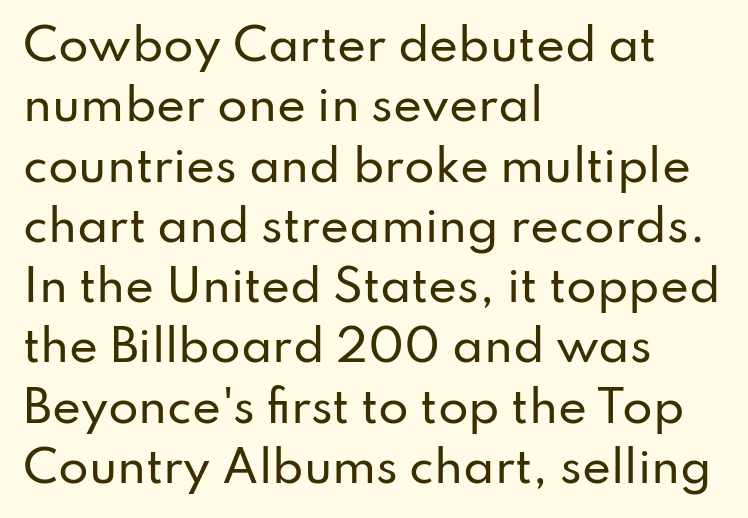
Is this a fixed-width face? No — the glyphs have proportional, varying widths. The rendering anchors every line to the left-hand side. A typesetter would label this face a sans. Interline gaps are of average width in this sample. There is no visible air inserted between adjacent glyphs.
